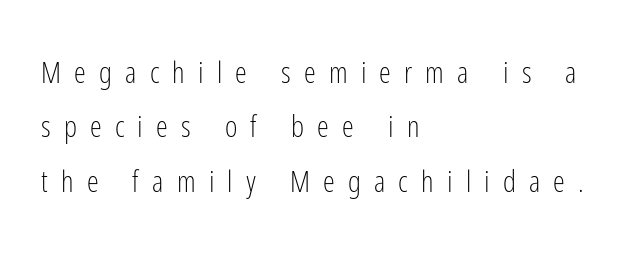
{"serif": "no", "italic": "no", "bold": "no", "weight": "light", "width": "condensed", "stroke_contrast": "low", "x_height": "medium", "monospaced": "no", "underline": "no", "align": "left", "line_spacing_ratio": 1.81, "letter_spacing": "wide", "letter_spacing_em": 0.44, "glyph_px": 30}
